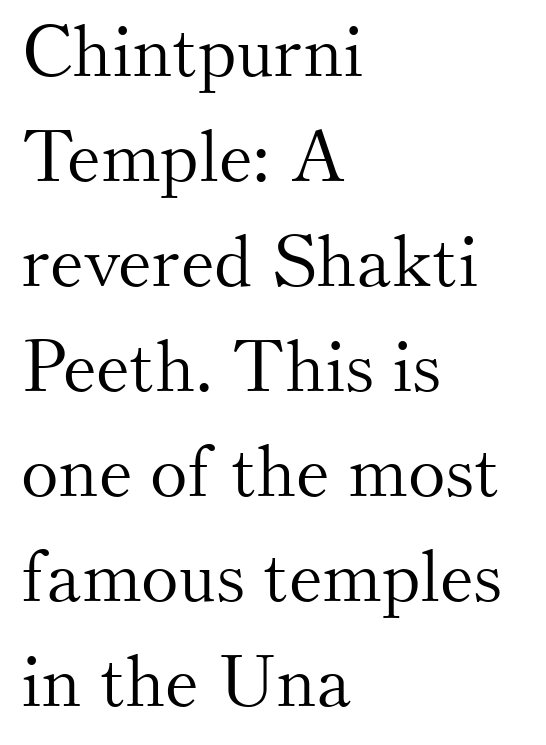
{"serif": "yes", "italic": "no", "bold": "no", "weight": "light", "width": "normal", "stroke_contrast": "medium", "x_height": "small", "monospaced": "no", "underline": "no", "align": "left", "line_spacing": "normal", "line_spacing_ratio": 1.48, "letter_spacing": "normal", "letter_spacing_em": 0.0, "glyph_px": 71}
